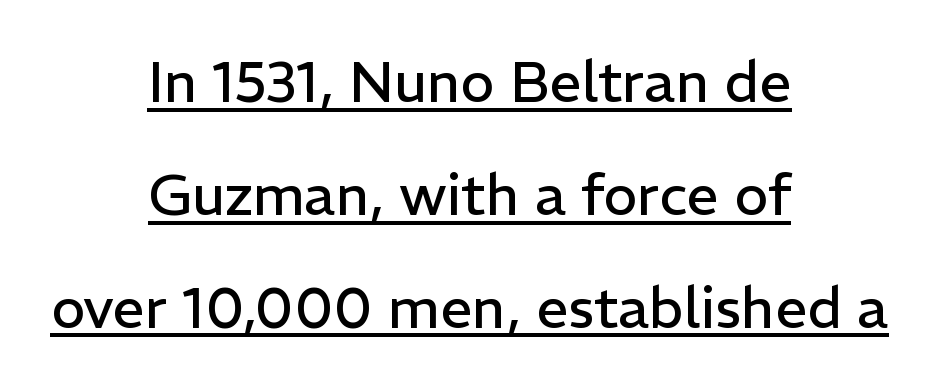
The image shows 57 px regular-weight sans-serif type, upright; set centered, loose line spacing (1.98x), normal letter spacing, underlined; low stroke contrast and a medium x-height.
